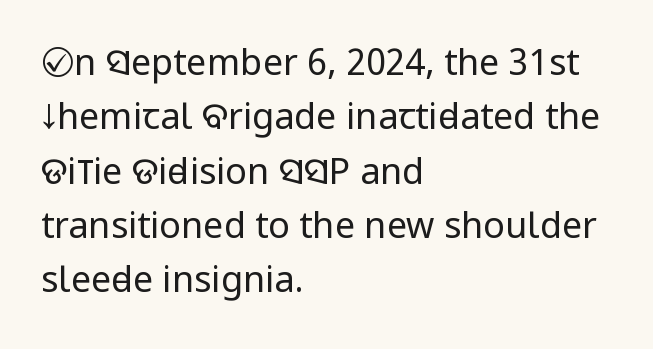
Q: Is the text bold? A: No.
Q: Is the text italic (slanted)? A: No, it is upright.
Q: Is the typeface a serif or a sans-serif typeface? A: Sans-serif.
Q: Is the text underlined? A: No.
Q: How is the paragraph aligned? A: Left-aligned.
Q: Is the spacing between letters normal or unusually wide? A: Normal.
Q: Is the spacing between lines tight, normal or loose? A: Normal.
Q: Width (condensed, normal, or wide)? A: Condensed.
Q: Stroke contrast? A: Low.
Q: x-height? A: Large.
Q: Monospaced? A: No.
